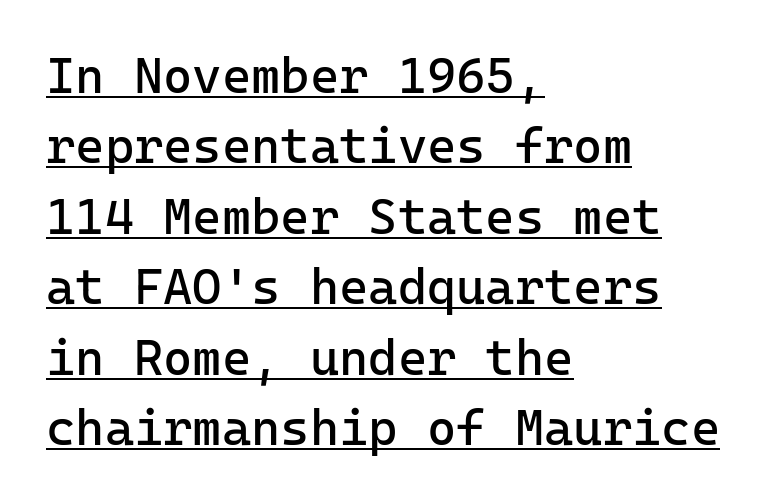
Here the glyphs are tracked normally, forming tight word shapes. This sample carries an underscore along the baseline area. Vertical spacing — default. The glyphs in this specimen are sans serif. No extra ink here — the face is not bold.
